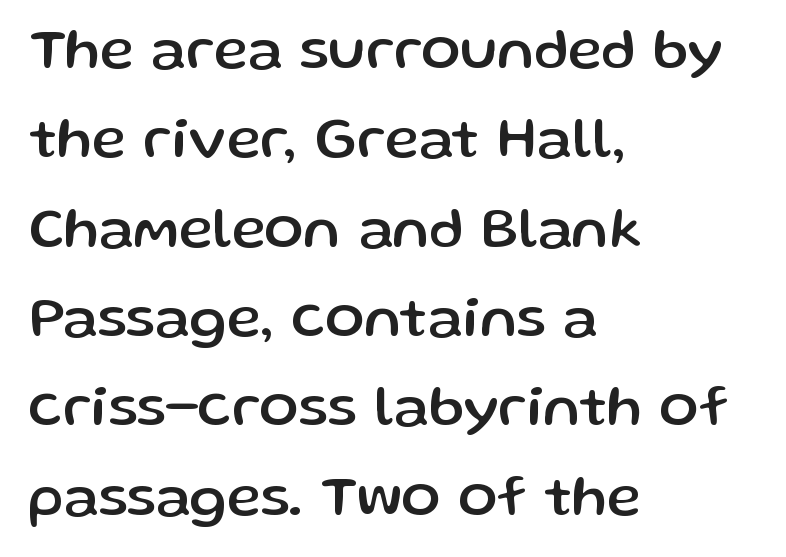
The face used here is rendered with its standard letterfit. Descenders hang freely into open space. This sample has the flowing, uneven cadence of proportional lettering. Nothing sits at the stroke ends, so this counts as sans-serif.
